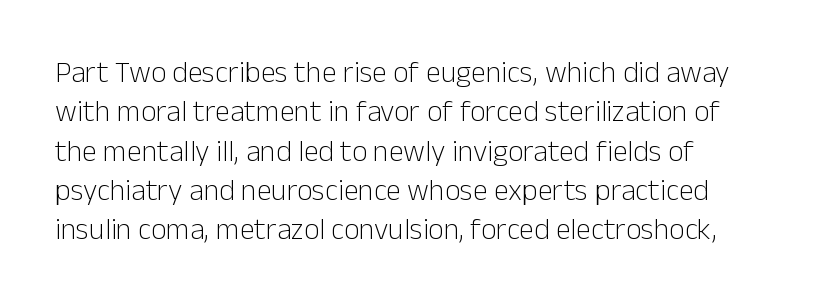
{"serif": "no", "italic": "no", "bold": "no", "weight": "light", "width": "normal", "stroke_contrast": "low", "x_height": "medium", "monospaced": "no", "underline": "no", "line_spacing": "normal", "line_spacing_ratio": 1.31, "letter_spacing": "normal", "letter_spacing_em": 0.0, "glyph_px": 30}
